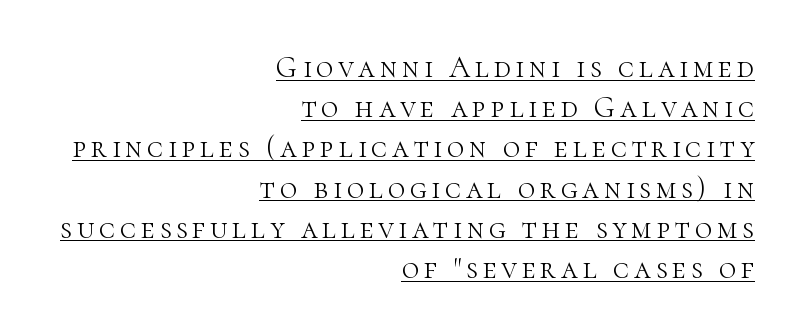
Q: Is the text bold? A: No.
Q: Is the text italic (slanted)? A: No, it is upright.
Q: Is the typeface a serif or a sans-serif typeface? A: Serif.
Q: Is the text underlined? A: Yes.
Q: How is the paragraph aligned? A: Right-aligned.
Q: Is the spacing between lines tight, normal or loose? A: Normal.
Q: Width (condensed, normal, or wide)? A: Normal.
Q: Stroke contrast? A: High.
Q: x-height? A: Medium.
Q: Monospaced? A: No.
